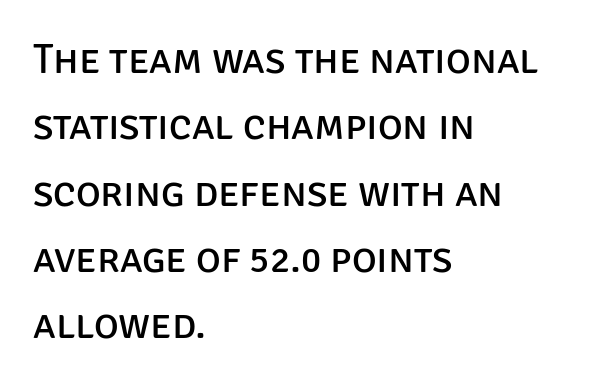
{"serif": "no", "italic": "no", "bold": "no", "weight": "regular", "width": "normal", "stroke_contrast": "low", "x_height": "large", "monospaced": "no", "underline": "no", "align": "left", "line_spacing": "normal", "line_spacing_ratio": 1.58, "letter_spacing": "normal", "letter_spacing_em": 0.0, "glyph_px": 42}
